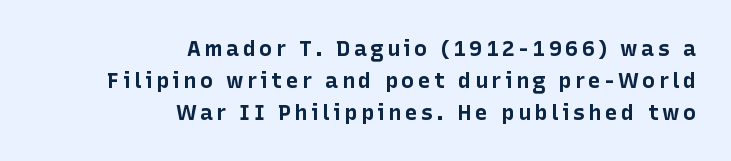
The image shows 22 px bold type, upright; set right-aligned, normal line spacing (1.45x), not underlined.
